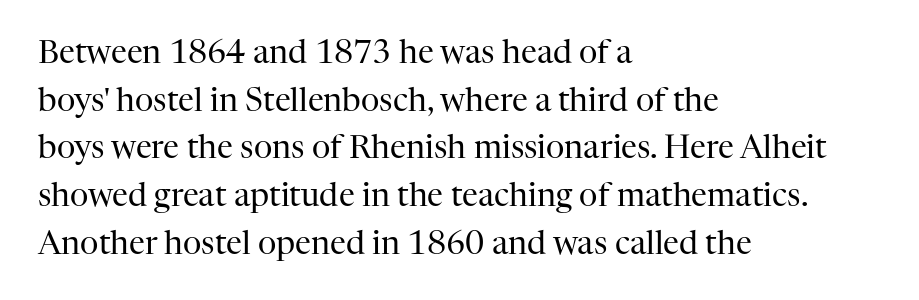
The image shows 32 px regular-weight serif type, upright; set left-aligned, normal line spacing (1.49x), normal letter spacing, not underlined; high stroke contrast and a medium x-height.
